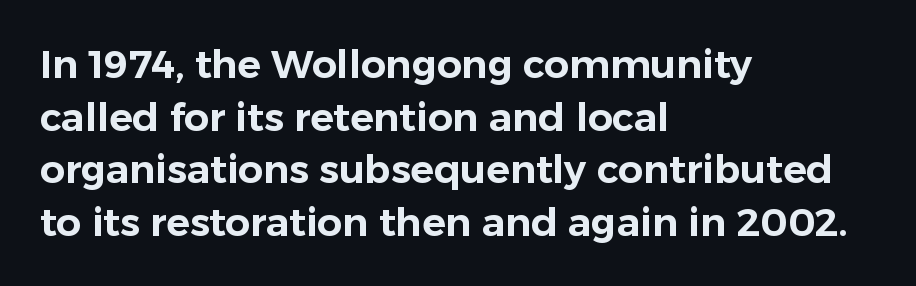
The image shows 39 px sans-serif type, upright; set left-aligned, normal line spacing (1.35x), normal letter spacing, not underlined; low stroke contrast and a medium x-height.
